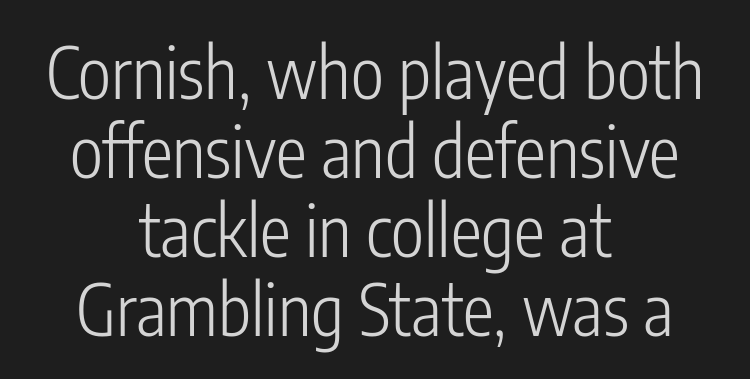
Q: Is the text bold? A: No.
Q: Is the text italic (slanted)? A: No, it is upright.
Q: Is the typeface a serif or a sans-serif typeface? A: Sans-serif.
Q: Is the text underlined? A: No.
Q: How is the paragraph aligned? A: Centered.
Q: Is the spacing between letters normal or unusually wide? A: Normal.
Q: Is the spacing between lines tight, normal or loose? A: Tight.
Q: Width (condensed, normal, or wide)? A: Condensed.
Q: Stroke contrast? A: Low.
Q: x-height? A: Medium.
Q: Monospaced? A: No.
